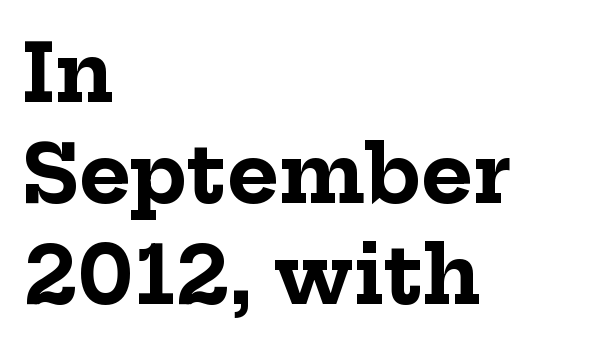
Do the letters lean? They stand straight. How heavy is the stroke? Heavy — this is a bold. Letter spacing: default. Decoration check: the copy has no underline. The block of text has a typical density, with ordinary space between rows. The lines are quadded left.
